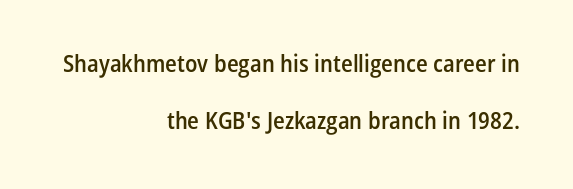
The image shows 24 px text type, upright; set right-aligned, loose line spacing (2.39x), normal letter spacing, not underlined.
